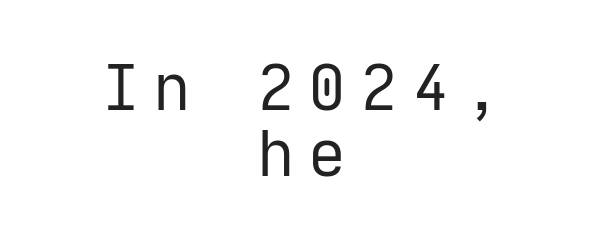
{"serif": "no", "italic": "no", "bold": "no", "weight": "regular", "width": "normal", "stroke_contrast": "low", "x_height": "medium", "underline": "no", "align": "center", "line_spacing": "tight", "line_spacing_ratio": 1.05, "letter_spacing": "wide", "letter_spacing_em": 0.22, "glyph_px": 63}
